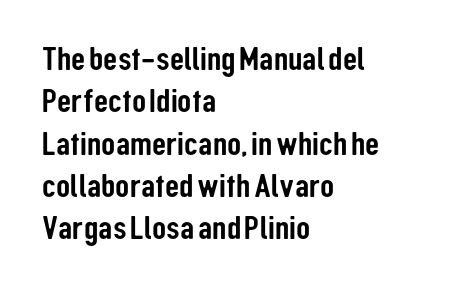
{"serif": "no", "italic": "no", "width": "condensed", "stroke_contrast": "low", "x_height": "medium", "monospaced": "no", "underline": "no", "align": "left", "line_spacing_ratio": 1.21, "letter_spacing": "normal", "letter_spacing_em": 0.0, "glyph_px": 35}
